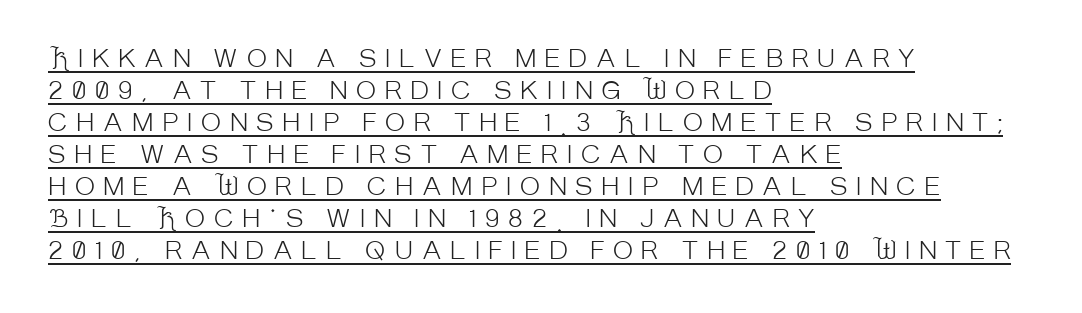
{"italic": "no", "bold": "no", "underline": "yes", "align": "left", "line_spacing": "normal", "line_spacing_ratio": 1.33, "letter_spacing": "wide", "letter_spacing_em": 0.37, "glyph_px": 24}
